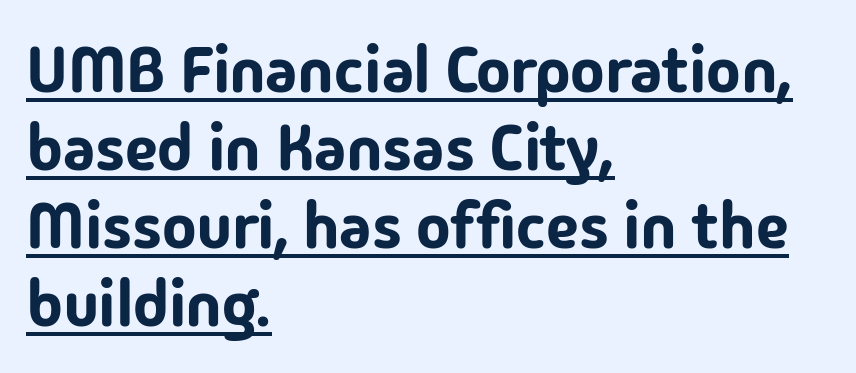
{"serif": "no", "italic": "no", "width": "normal", "stroke_contrast": "low", "x_height": "medium", "monospaced": "no", "underline": "yes", "align": "left", "line_spacing_ratio": 1.2, "letter_spacing": "normal", "letter_spacing_em": 0.0, "glyph_px": 65}
